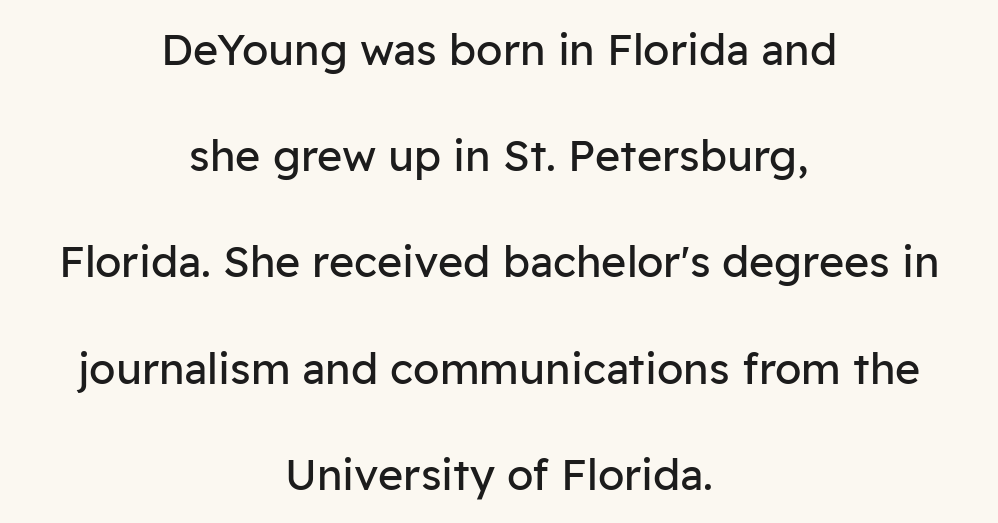
The passage shown has conventional tracking throughout. No heavy texture on the line: the type isn't bold. Caption: multi-line text, centered on the measure. Widely set lines give the paragraph a tall, airy silhouette. Are there feet on the stems? There aren't — it's a sans. Think of a printed novel: that variable character pitch is what you see here.
